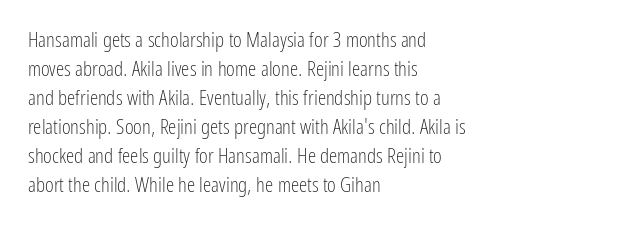
Letters rest on an invisible, unmarked baseline. Heaviness? Minimal to ordinary, like unemphasized prose. The rendering anchors every line to the left-hand side. The line-height multiplier appears to be the usual default.
